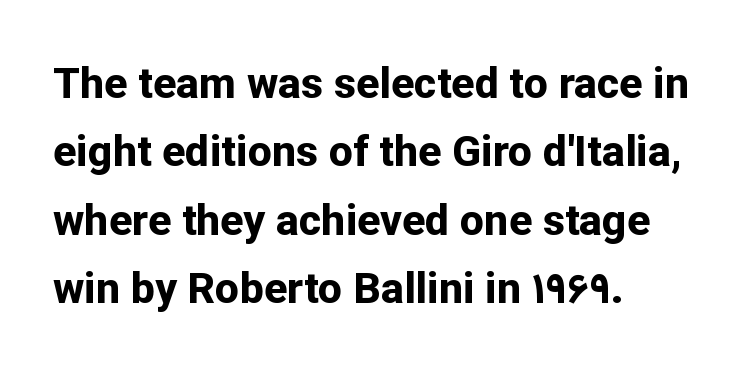
The image shows 43 px bold sans-serif type, upright; set left-aligned, normal line spacing (1.59x), normal letter spacing, not underlined; low stroke contrast and a medium x-height.
